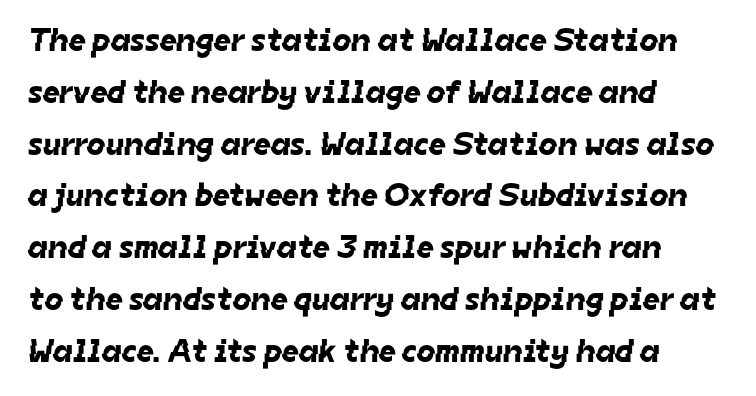
The image shows 33 px sans-serif type; set left-aligned, normal line spacing (1.57x), normal letter spacing, not underlined; low stroke contrast and a medium x-height.
